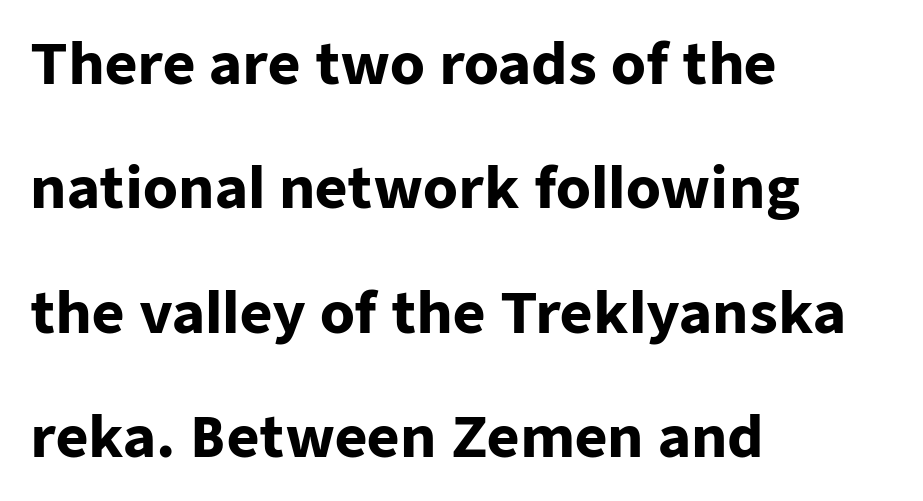
The image shows 56 px heavy sans-serif type, upright; set left-aligned, loose line spacing (2.22x), normal letter spacing, not underlined; low stroke contrast and a medium x-height.
